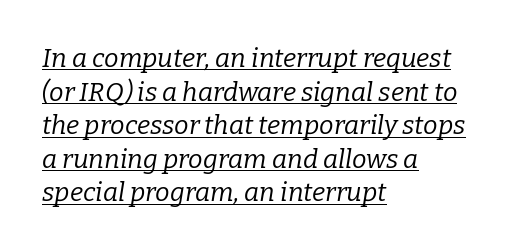
Q: Is the text bold? A: No.
Q: Is the text italic (slanted)? A: Yes, it leans right by about 9 degrees.
Q: Is the text underlined? A: Yes.
Q: How is the paragraph aligned? A: Left-aligned.
Q: Is the spacing between letters normal or unusually wide? A: Normal.
Q: Is the spacing between lines tight, normal or loose? A: Normal.
